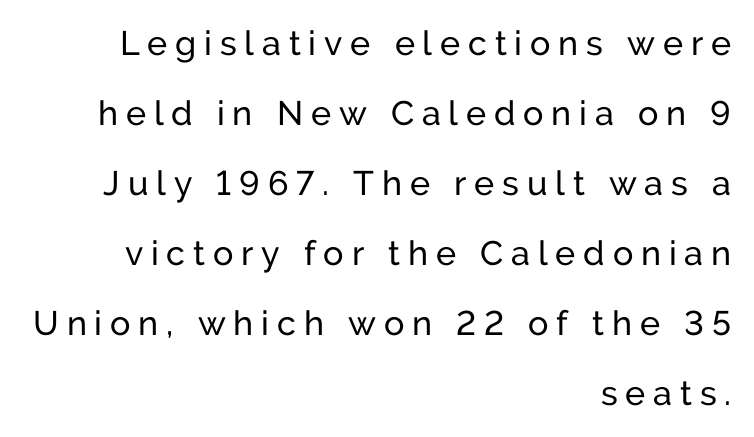
The image shows 34 px sans-serif type, upright; set right-aligned, loose line spacing (2.06x), unusually wide letter spacing (+0.23 em), not underlined; low stroke contrast and a medium x-height.
